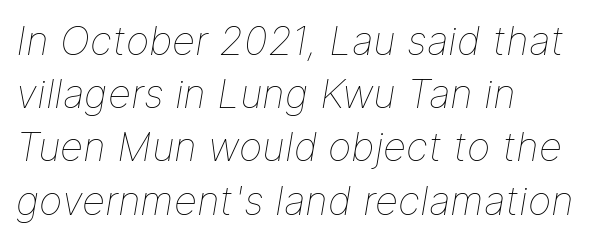
The image shows 40 px thin type, italic (leaning right); set left-aligned, normal line spacing (1.33x), normal letter spacing, not underlined; low stroke contrast and a medium x-height.
